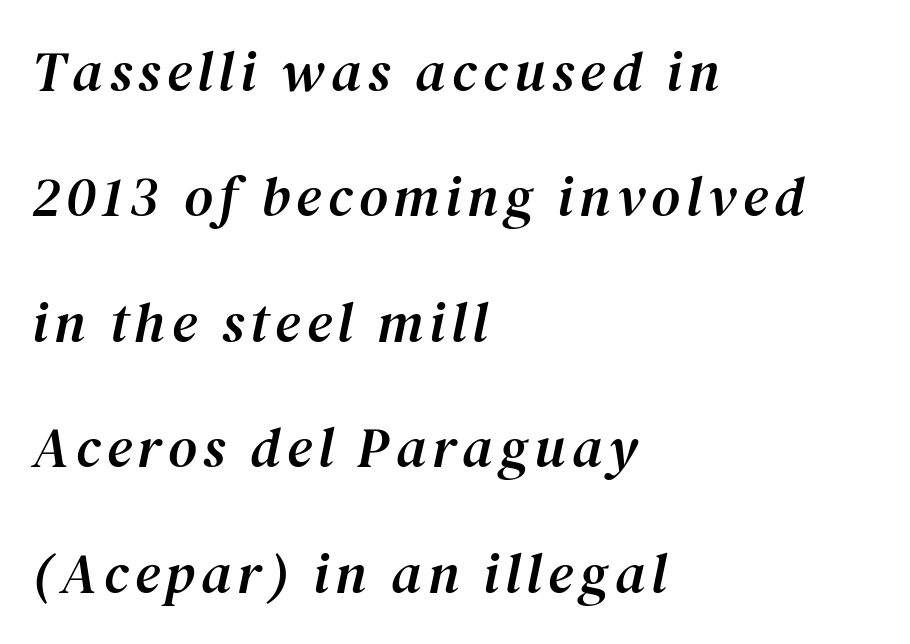
Q: Is the text italic (slanted)? A: Yes, it leans right by about 12 degrees.
Q: Is the typeface a serif or a sans-serif typeface? A: Serif.
Q: Is the text underlined? A: No.
Q: How is the paragraph aligned? A: Left-aligned.
Q: Is the spacing between lines tight, normal or loose? A: Loose.
Q: Width (condensed, normal, or wide)? A: Normal.
Q: Stroke contrast? A: Medium.
Q: x-height? A: Medium.
Q: Monospaced? A: No.
